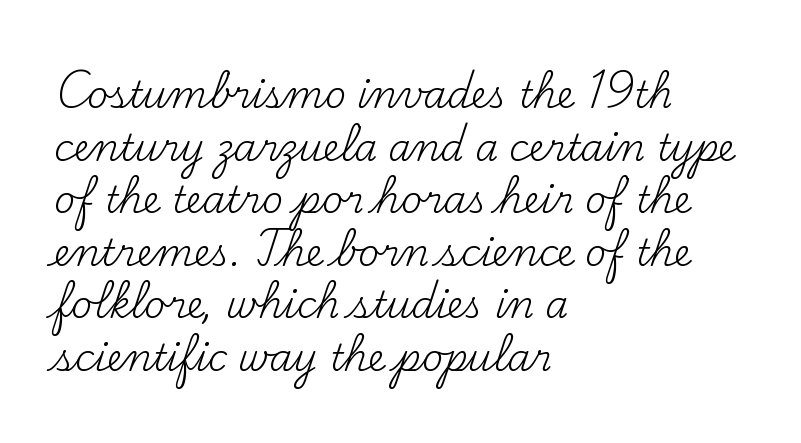
{"serif": "yes", "bold": "no", "weight": "regular", "width": "normal", "stroke_contrast": "medium", "x_height": "small", "monospaced": "no", "underline": "no", "align": "left", "line_spacing": "normal", "line_spacing_ratio": 1.42, "letter_spacing": "normal", "letter_spacing_em": 0.0, "glyph_px": 37}
